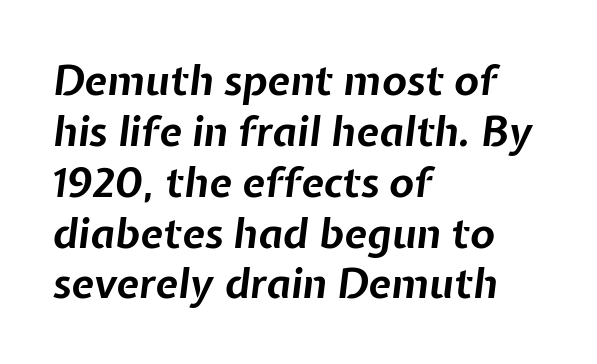
The image shows 41 px bold type, italic (leaning right); set left-aligned, line spacing 1.24x, normal letter spacing, not underlined; low stroke contrast and a medium x-height.
